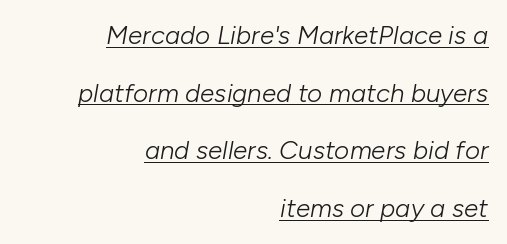
The image shows 26 px text type, italic (leaning right); set right-aligned, loose line spacing (2.22x), normal letter spacing, underlined.
